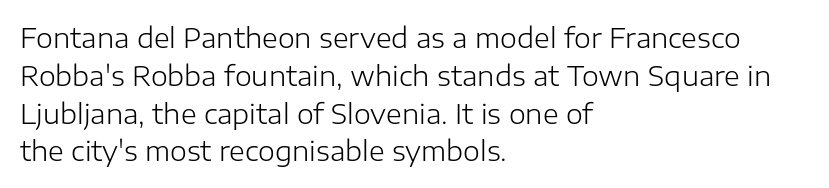
Short note: letters normally spaced. These lines are set flush left with a ragged right edge. The passage shown is not bold in any degree. Rows of type keep a routine distance in the vertical direction. This is the regular roman posture of the typeface.
